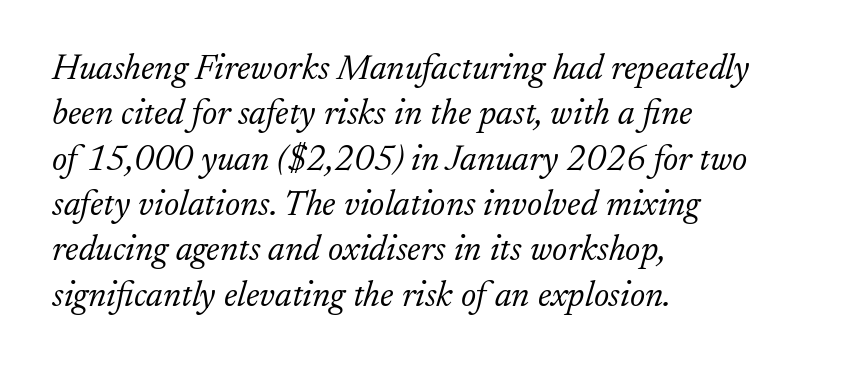
The image shows 36 px light serif type, italic (leaning right); set left-aligned, normal line spacing (1.26x), normal letter spacing, not underlined; low stroke contrast and a small x-height.
